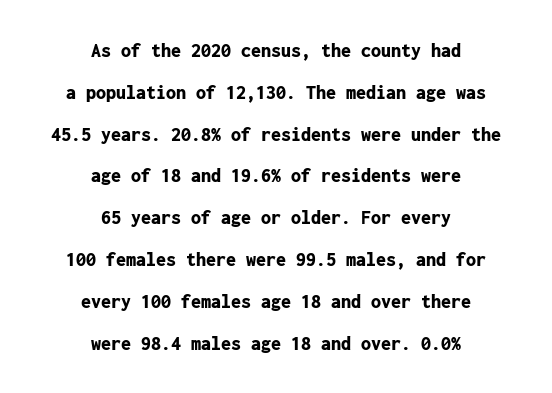
Q: Is the text bold? A: Yes.
Q: Is the text italic (slanted)? A: No, it is upright.
Q: Is the text underlined? A: No.
Q: How is the paragraph aligned? A: Centered.
Q: Is the spacing between letters normal or unusually wide? A: Normal.
Q: Is the spacing between lines tight, normal or loose? A: Loose.
